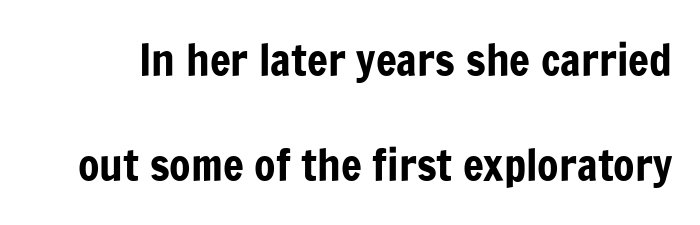
The image shows 44 px condensed sans-serif type, upright; set loose line spacing (2.39x), normal letter spacing, not underlined; low stroke contrast and a medium x-height.
